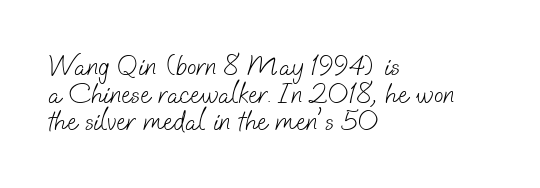
The image shows 28 px light sans-serif type; set left-aligned, tight line spacing (0.99x), normal letter spacing, not underlined; low stroke contrast and a small x-height.
